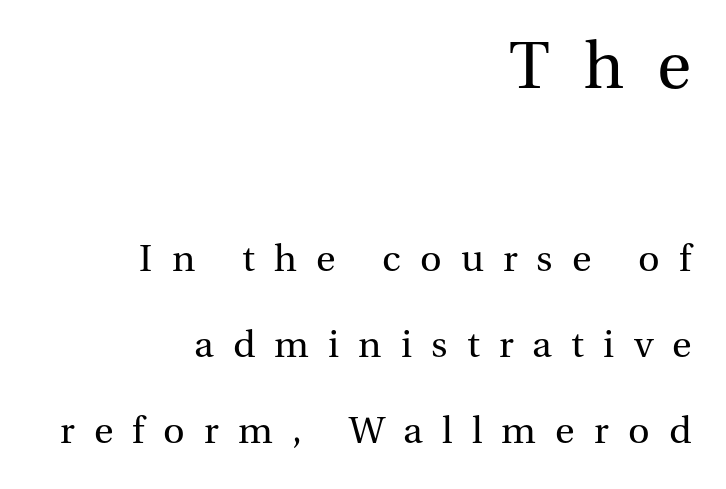
The letters carry serifs — small finishing strokes at the ends of their stems. Stems here are at most as thick as an everyday book face. Do the letters lean? They stand straight. Tracking value appears strongly positive — letters spread wide.
